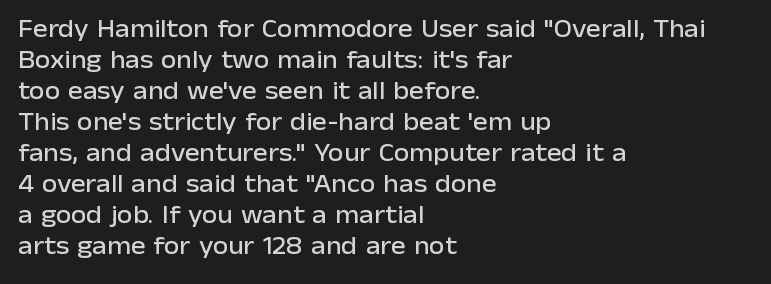
{"italic": "no", "underline": "no", "align": "left", "line_spacing_ratio": 1.24, "letter_spacing": "normal", "letter_spacing_em": 0.0, "glyph_px": 25}
